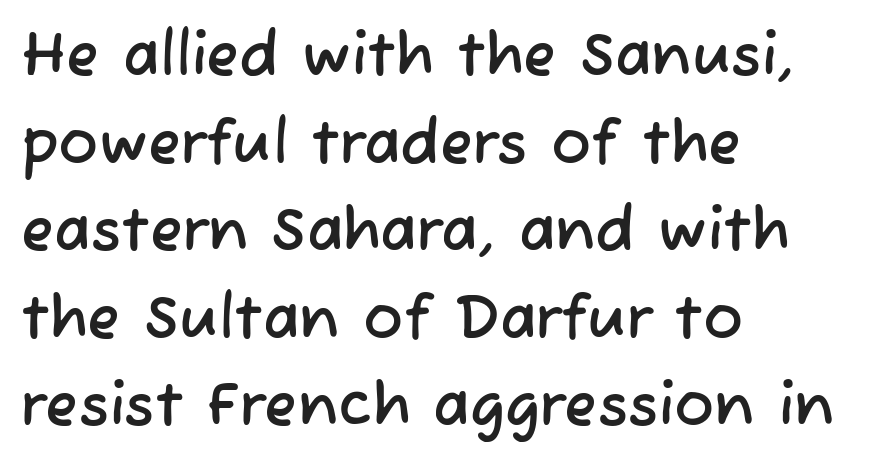
The image shows 60 px sans-serif type; set left-aligned, normal line spacing (1.46x), normal letter spacing, not underlined; low stroke contrast and a medium x-height.
